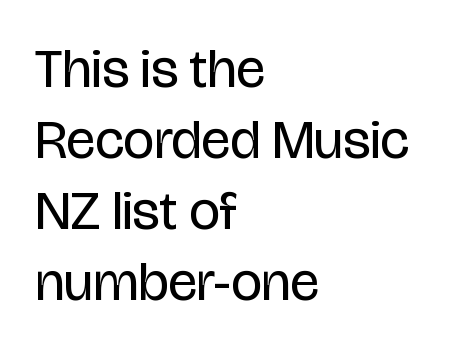
The image shows 55 px regular-weight, condensed sans-serif type, upright; set left-aligned, normal line spacing (1.29x), normal letter spacing, not underlined; low stroke contrast and a large x-height.
